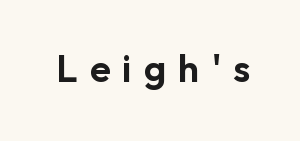
Q: Is the text italic (slanted)? A: No, it is upright.
Q: Is the typeface a serif or a sans-serif typeface? A: Sans-serif.
Q: Is the text underlined? A: No.
Q: Is the spacing between letters normal or unusually wide? A: Unusually wide.
Q: Width (condensed, normal, or wide)? A: Normal.
Q: Stroke contrast? A: Low.
Q: x-height? A: Medium.
Q: Monospaced? A: No.
